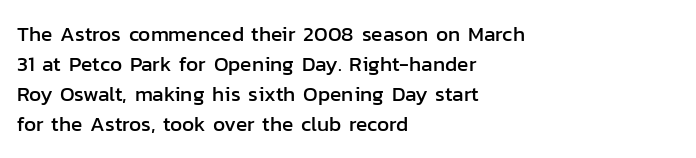
The image shows 21 px text type, upright; set left-aligned, normal line spacing (1.43x), normal letter spacing, not underlined.
